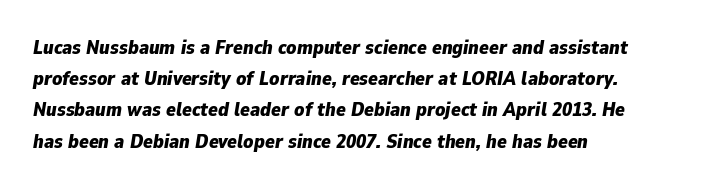
{"italic": "yes", "lean": "right", "slant_degrees": 9, "bold": "yes", "underline": "no", "align": "left", "line_spacing": "normal", "line_spacing_ratio": 1.56, "letter_spacing": "normal", "letter_spacing_em": 0.0, "glyph_px": 20}
